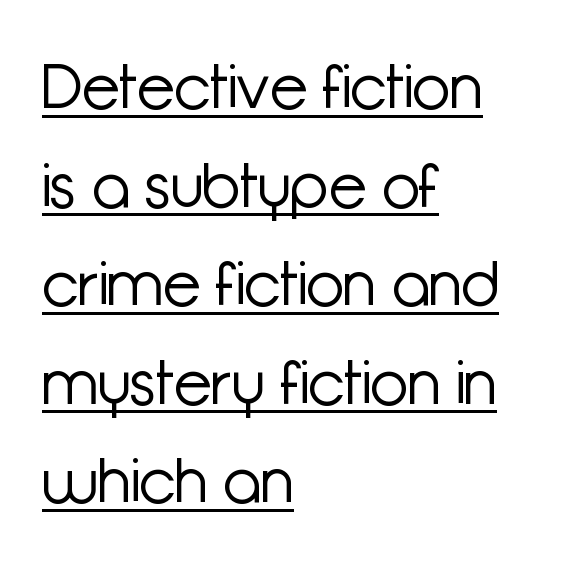
{"serif": "no", "italic": "no", "bold": "no", "weight": "light", "width": "normal", "stroke_contrast": "low", "x_height": "medium", "monospaced": "no", "underline": "yes", "align": "left", "line_spacing": "normal", "line_spacing_ratio": 1.59, "letter_spacing": "normal", "letter_spacing_em": 0.0, "glyph_px": 62}
